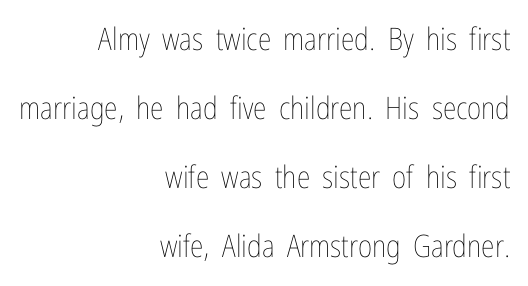
{"italic": "no", "bold": "no", "weight": "thin", "width": "condensed", "stroke_contrast": "low", "x_height": "medium", "monospaced": "no", "underline": "no", "align": "right", "line_spacing": "loose", "line_spacing_ratio": 2.23, "letter_spacing": "normal", "letter_spacing_em": 0.0, "glyph_px": 31}
